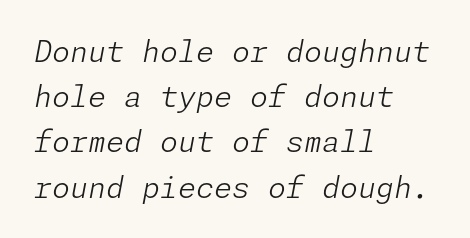
The image shows 29 px light type, italic (leaning right); set left-aligned, normal line spacing (1.56x), normal letter spacing, not underlined; low stroke contrast and a medium x-height.
